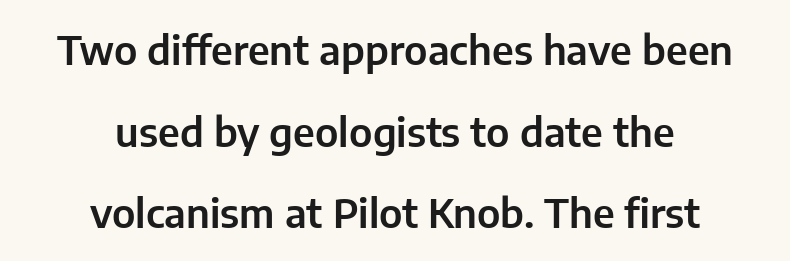
What kind of face is this? One without serifs — a sans. Letters rest on an invisible, unmarked baseline. These lines stack symmetrically, like a column narrowing and widening about its center. A roman cut, with each character standing at attention.
